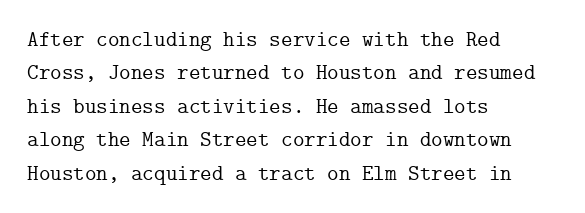
Q: Is the text italic (slanted)? A: No, it is upright.
Q: Is the text underlined? A: No.
Q: How is the paragraph aligned? A: Left-aligned.
Q: Is the spacing between letters normal or unusually wide? A: Normal.
Q: Is the spacing between lines tight, normal or loose? A: Normal.
